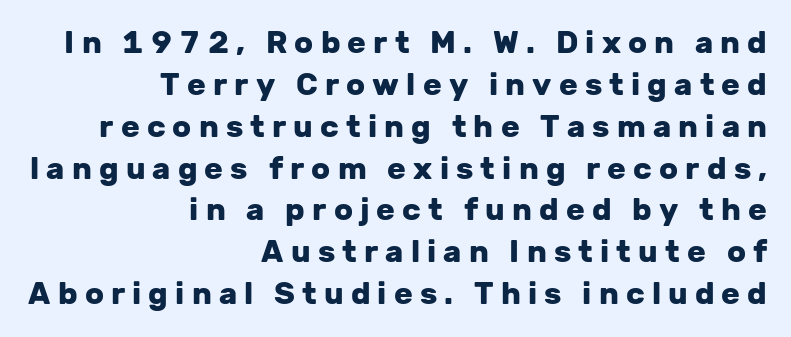
Q: Is the text bold? A: Yes.
Q: Is the text italic (slanted)? A: No, it is upright.
Q: Is the typeface a serif or a sans-serif typeface? A: Sans-serif.
Q: Is the text underlined? A: No.
Q: How is the paragraph aligned? A: Right-aligned.
Q: Is the spacing between letters normal or unusually wide? A: Unusually wide.
Q: Is the spacing between lines tight, normal or loose? A: Normal.
Q: Width (condensed, normal, or wide)? A: Normal.
Q: Stroke contrast? A: Low.
Q: x-height? A: Medium.
Q: Monospaced? A: No.
